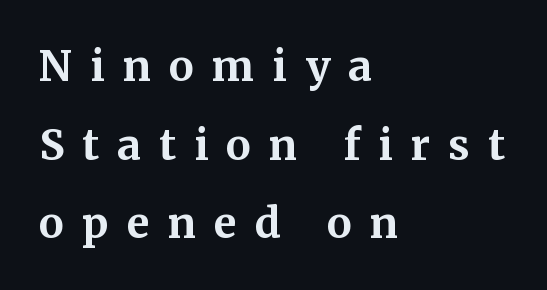
The image shows 42 px bold serif type, upright; set left-aligned, line spacing 1.87x, unusually wide letter spacing (+0.43 em), not underlined; medium stroke contrast and a medium x-height.
